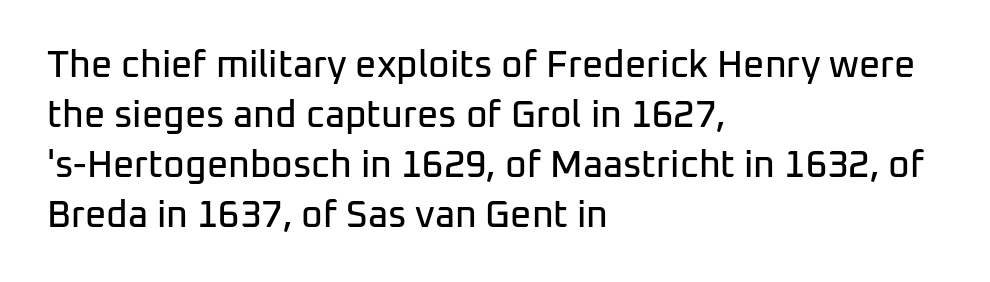
{"serif": "no", "italic": "no", "width": "normal", "stroke_contrast": "low", "x_height": "medium", "monospaced": "no", "underline": "no", "align": "left", "line_spacing": "normal", "line_spacing_ratio": 1.35, "letter_spacing": "normal", "letter_spacing_em": 0.0, "glyph_px": 37}
